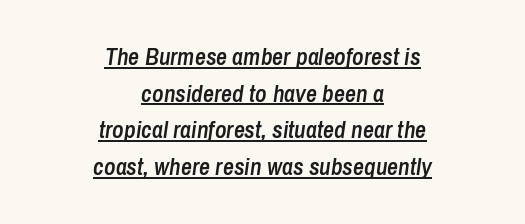
The image shows 24 px text type, italic (leaning right); set centered, normal line spacing (1.53x), normal letter spacing, underlined.
